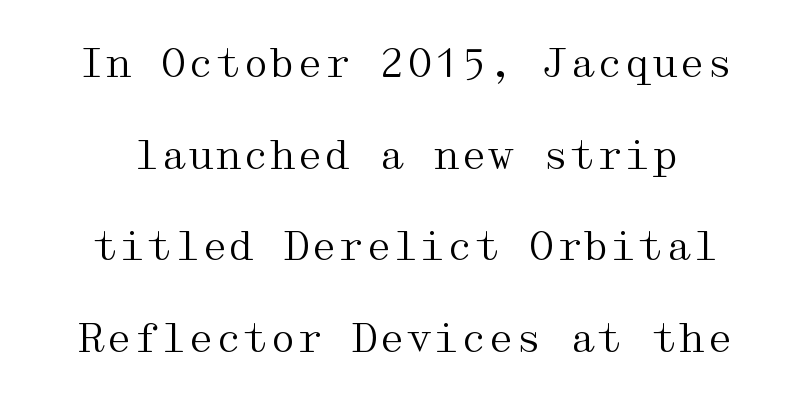
The image shows 39 px regular-weight, wide serif type, upright; set loose line spacing (2.35x), normal letter spacing, not underlined; medium stroke contrast and a medium x-height.
